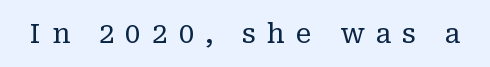
The image shows 28 px regular-weight serif type, upright; set unusually wide letter spacing (+0.39 em), not underlined; low stroke contrast and a medium x-height.
